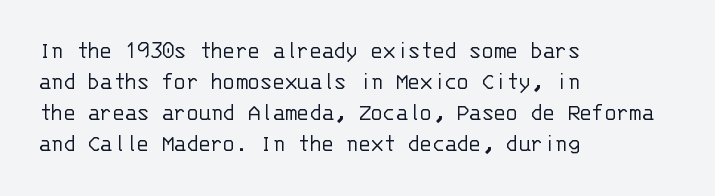
{"italic": "no", "bold": "no", "underline": "no", "align": "left", "line_spacing_ratio": 1.24, "letter_spacing": "normal", "letter_spacing_em": 0.0, "glyph_px": 25}
